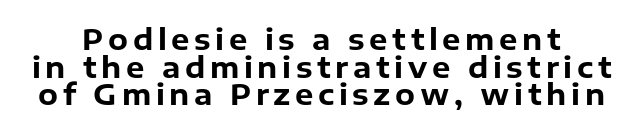
Underlining? Definitely not there. Weight: bold. Each letter keeps its own natural width here, so spacing adapts to shape. When letters stand straight like this, we call the style roman or upright. Compared with typical paragraphs, the rows here are closer together. The face used here is a sans, in the tradition of grotesques and geometrics.
